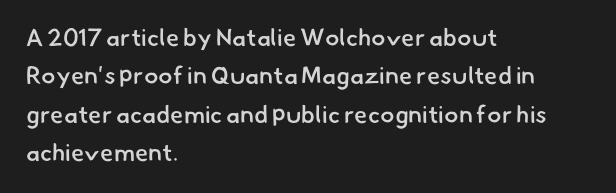
The foot of each line stays bare and open. Does the copy run flush right? No — it runs flush left. A semibold gives these letters moderate extra thickness, short of bold. The line texture is even and compact thanks to regular tracking.
